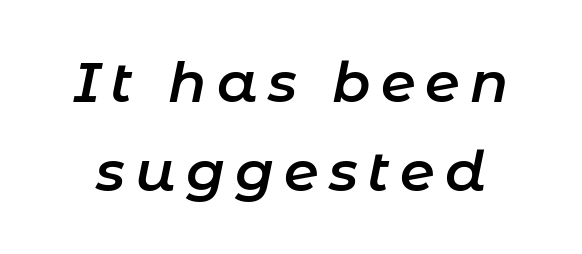
The passage shown is not underscored anywhere. The designer left line spacing at the default. A fair bit of extra ink — the face is semibold, not bold. Is this a fixed-width face? No — the glyphs have proportional, varying widths. Notice how the stems are inclined rather than vertical — that's the hallmark of italics.
